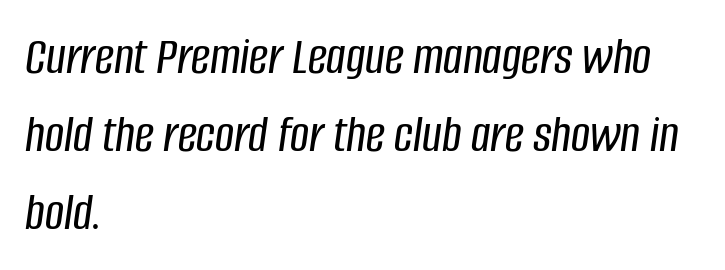
Q: Is the text italic (slanted)? A: Yes, it leans right by about 8 degrees.
Q: Is the text underlined? A: No.
Q: How is the paragraph aligned? A: Left-aligned.
Q: Is the spacing between letters normal or unusually wide? A: Normal.
Q: Is the spacing between lines tight, normal or loose? A: Normal.
Q: Width (condensed, normal, or wide)? A: Condensed.
Q: Stroke contrast? A: Low.
Q: x-height? A: Large.
Q: Monospaced? A: No.
